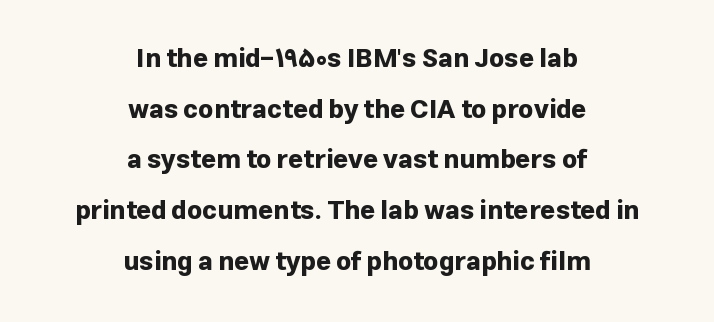
Q: Is the text bold? A: Yes.
Q: Is the text italic (slanted)? A: No, it is upright.
Q: Is the text underlined? A: No.
Q: How is the paragraph aligned? A: Centered.
Q: Is the spacing between letters normal or unusually wide? A: Normal.
Q: Is the spacing between lines tight, normal or loose? A: Loose.
